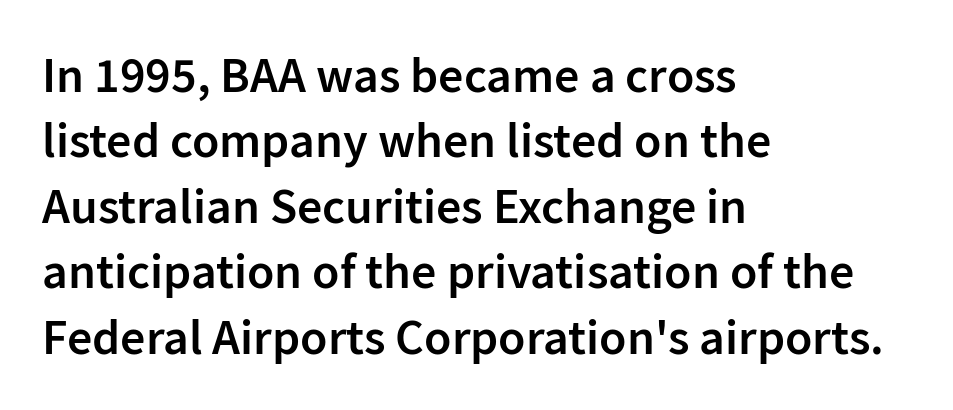
{"serif": "no", "italic": "no", "bold": "semi", "weight": "semibold", "width": "normal", "stroke_contrast": "low", "x_height": "medium", "monospaced": "no", "underline": "no", "align": "left", "line_spacing": "normal", "line_spacing_ratio": 1.31, "letter_spacing": "normal", "letter_spacing_em": 0.0, "glyph_px": 50}
